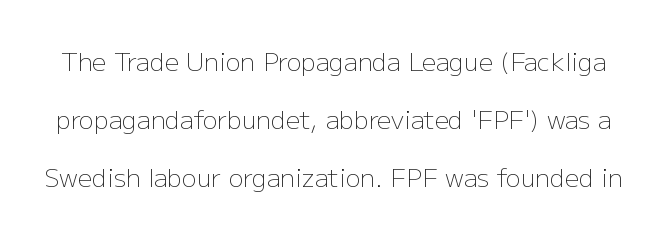
Q: Is the text bold? A: No.
Q: Is the text italic (slanted)? A: No, it is upright.
Q: Is the text underlined? A: No.
Q: Is the spacing between letters normal or unusually wide? A: Normal.
Q: Is the spacing between lines tight, normal or loose? A: Loose.
